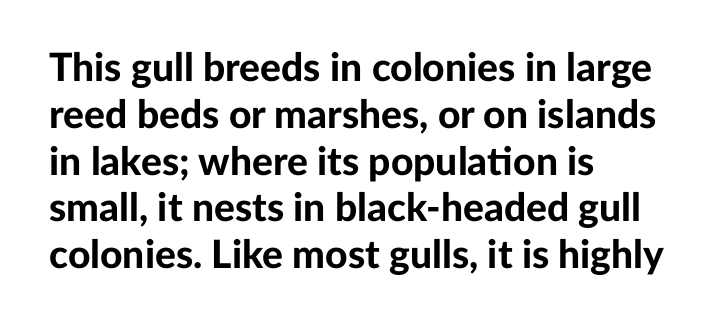
Q: Is the text bold? A: Yes.
Q: Is the text italic (slanted)? A: No, it is upright.
Q: Is the typeface a serif or a sans-serif typeface? A: Sans-serif.
Q: Is the text underlined? A: No.
Q: How is the paragraph aligned? A: Left-aligned.
Q: Is the spacing between letters normal or unusually wide? A: Normal.
Q: Width (condensed, normal, or wide)? A: Normal.
Q: Stroke contrast? A: Low.
Q: x-height? A: Medium.
Q: Monospaced? A: No.
